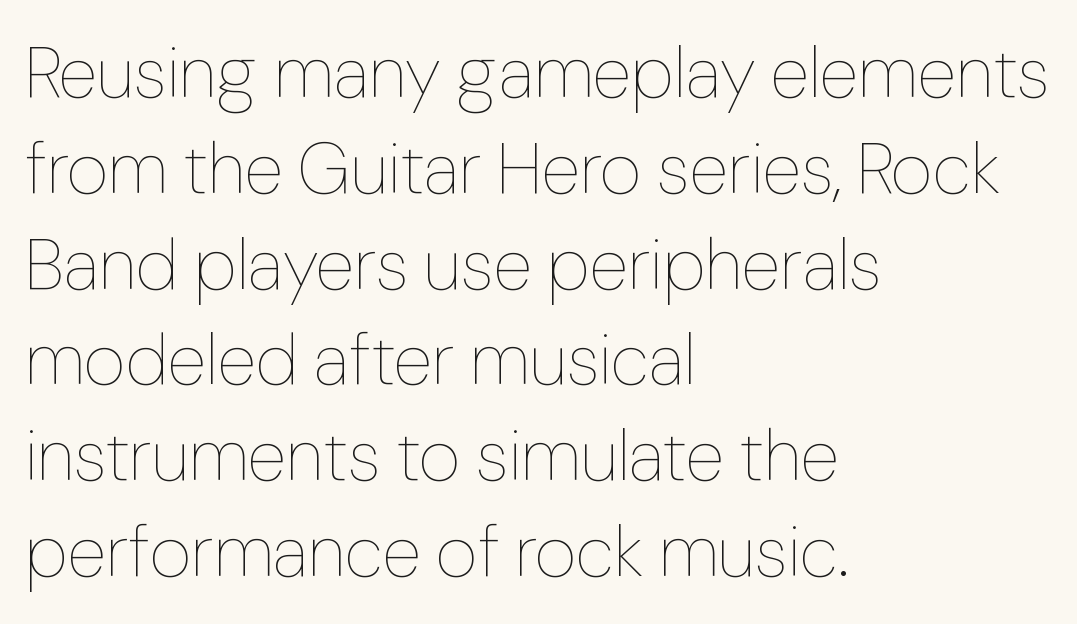
{"italic": "no", "bold": "no", "weight": "thin", "width": "normal", "stroke_contrast": "low", "x_height": "medium", "monospaced": "no", "underline": "no", "align": "left", "line_spacing": "normal", "line_spacing_ratio": 1.33, "letter_spacing": "normal", "letter_spacing_em": 0.0, "glyph_px": 72}
